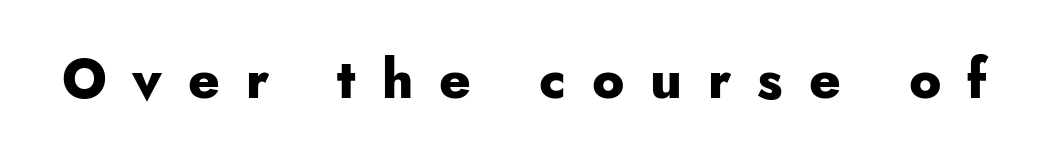
{"serif": "no", "italic": "no", "bold": "yes", "weight": "heavy", "width": "normal", "stroke_contrast": "low", "x_height": "small", "monospaced": "no", "underline": "no", "letter_spacing": "wide", "letter_spacing_em": 0.48, "glyph_px": 54}
